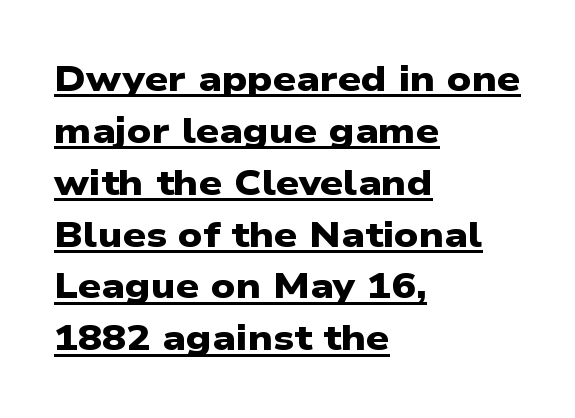
{"serif": "no", "bold": "yes", "weight": "heavy", "width": "wide", "stroke_contrast": "low", "x_height": "medium", "monospaced": "no", "underline": "yes", "align": "left", "line_spacing": "normal", "line_spacing_ratio": 1.44, "letter_spacing": "normal", "letter_spacing_em": 0.0, "glyph_px": 36}
